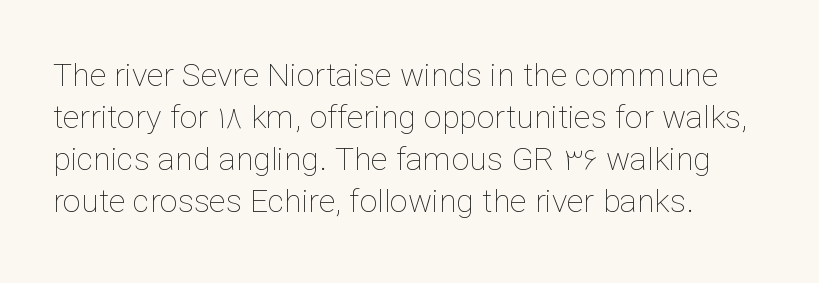
Each new line begins a customary step beneath the previous one. In CSS terms this would be text-align: left. A bare baseline throughout the passage. Do the characters align in a grid? No, the font is proportional. Summary of weight: not heavy and not bold.
